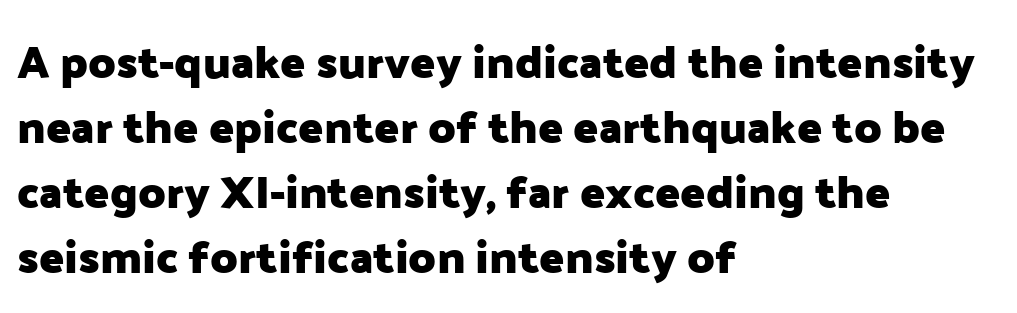
Q: Is the text bold? A: Yes.
Q: Is the text italic (slanted)? A: No, it is upright.
Q: Is the typeface a serif or a sans-serif typeface? A: Sans-serif.
Q: Is the text underlined? A: No.
Q: How is the paragraph aligned? A: Left-aligned.
Q: Is the spacing between letters normal or unusually wide? A: Normal.
Q: Is the spacing between lines tight, normal or loose? A: Normal.
Q: Width (condensed, normal, or wide)? A: Normal.
Q: Stroke contrast? A: Low.
Q: x-height? A: Medium.
Q: Monospaced? A: No.
